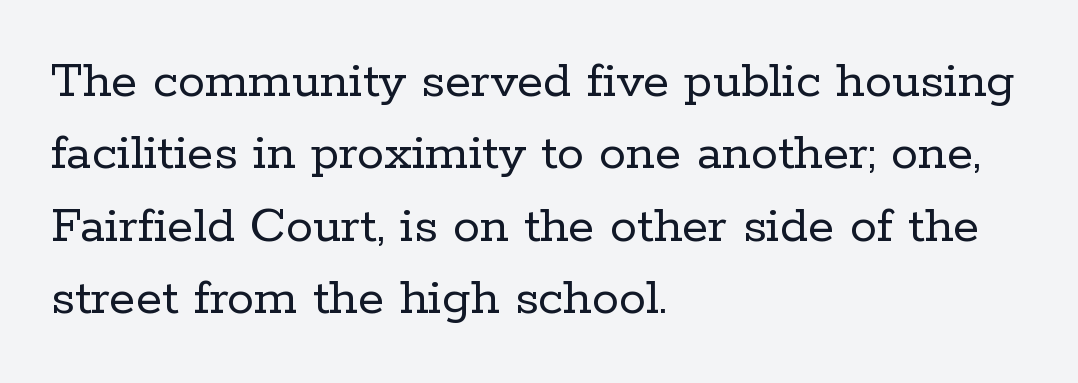
Q: Is the text bold? A: No.
Q: Is the text italic (slanted)? A: No, it is upright.
Q: Is the typeface a serif or a sans-serif typeface? A: Serif.
Q: Is the text underlined? A: No.
Q: How is the paragraph aligned? A: Left-aligned.
Q: Is the spacing between letters normal or unusually wide? A: Normal.
Q: Is the spacing between lines tight, normal or loose? A: Normal.
Q: Width (condensed, normal, or wide)? A: Normal.
Q: Stroke contrast? A: Low.
Q: x-height? A: Medium.
Q: Monospaced? A: No.
